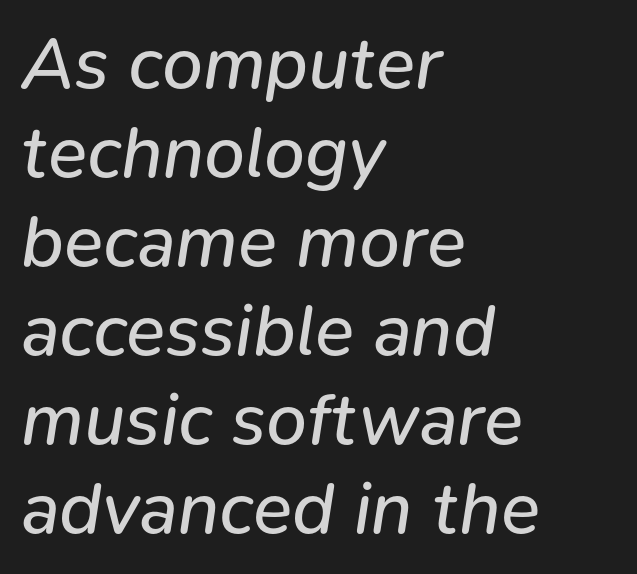
{"italic": "yes", "lean": "right", "slant_degrees": 9, "bold": "no", "weight": "regular", "width": "normal", "stroke_contrast": "low", "x_height": "medium", "monospaced": "no", "underline": "no", "align": "left", "line_spacing_ratio": 1.22, "letter_spacing": "normal", "letter_spacing_em": 0.0, "glyph_px": 73}
